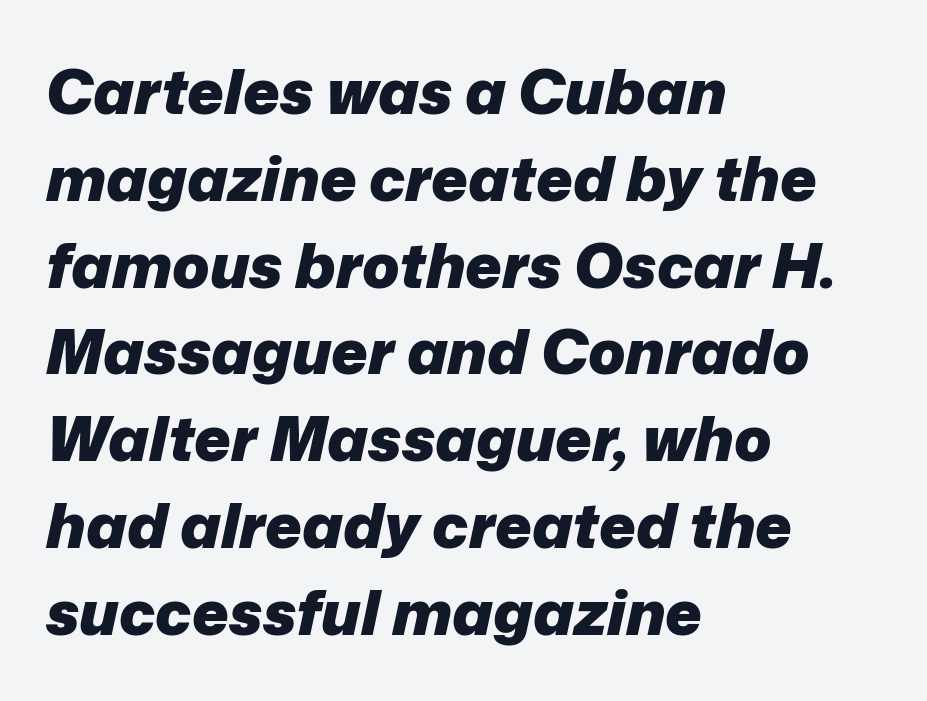
Honestly, the row spacing looks completely unremarkable. The typesetting leans heavy: a genuine bold. Observe the lean: these are italic letterforms. The foot of each line stays bare and open. Caption: standard tracking, unaltered.
